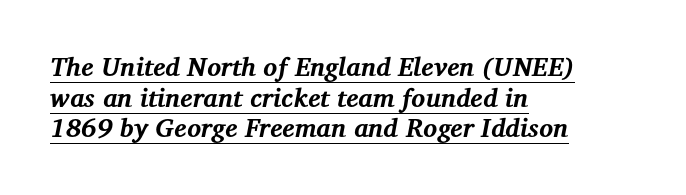
The font's italic variant was chosen for this text. You can see a thin bar hugging the bottom of the glyphs. Reading down the block, your eye returns to a fixed left position each line. Standard letterfit; no display-style spreading of the glyphs. A dark, heavy texture on the line: the type is bold.
